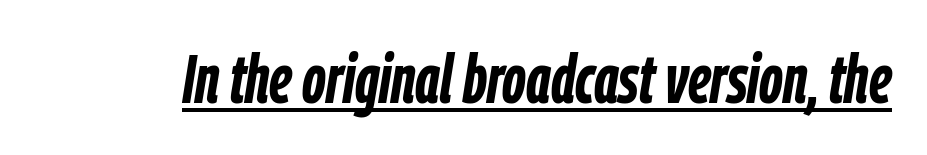
The image shows 69 px semibold, condensed type, italic (leaning right); set normal letter spacing, underlined; low stroke contrast and a medium x-height.
